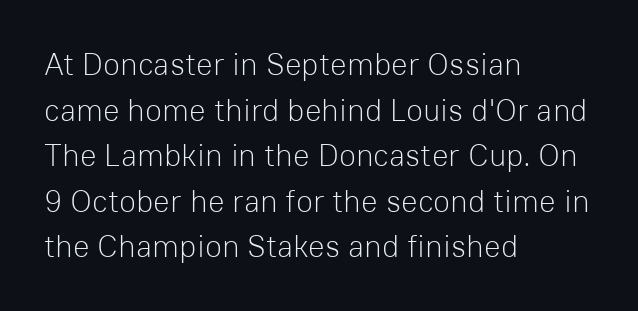
{"serif": "no", "italic": "no", "bold": "no", "weight": "light", "width": "normal", "stroke_contrast": "low", "x_height": "medium", "monospaced": "no", "underline": "no", "align": "left", "line_spacing": "normal", "line_spacing_ratio": 1.47, "letter_spacing": "normal", "letter_spacing_em": 0.0, "glyph_px": 31}
